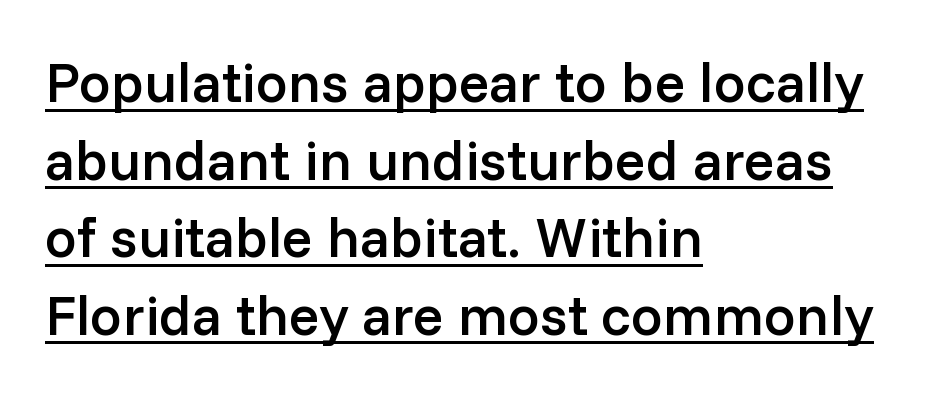
The image shows 57 px semibold sans-serif type, upright; set left-aligned, normal line spacing (1.36x), normal letter spacing, underlined; low stroke contrast and a medium x-height.
